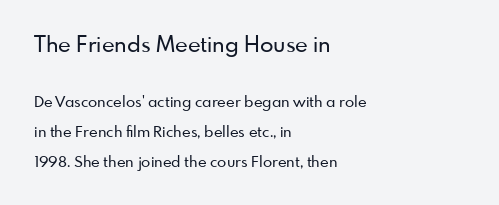
The image shows 22 px text type, upright; set left-aligned, loose line spacing (1.98x), normal letter spacing, not underlined; the first (top) block is 1.47x larger.
